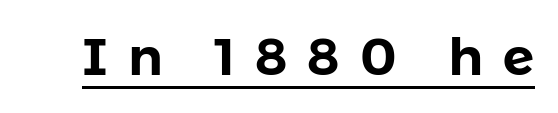
The image shows 52 px sans-serif type, upright; set unusually wide letter spacing (+0.38 em), underlined; low stroke contrast and a medium x-height.
